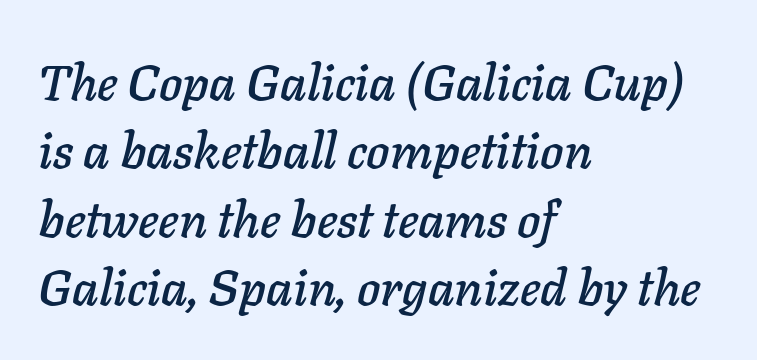
Q: Is the text italic (slanted)? A: Yes, it leans right by about 11 degrees.
Q: Is the text underlined? A: No.
Q: How is the paragraph aligned? A: Left-aligned.
Q: Is the spacing between letters normal or unusually wide? A: Normal.
Q: Is the spacing between lines tight, normal or loose? A: Normal.
Q: Width (condensed, normal, or wide)? A: Normal.
Q: Stroke contrast? A: Low.
Q: x-height? A: Medium.
Q: Monospaced? A: No.
